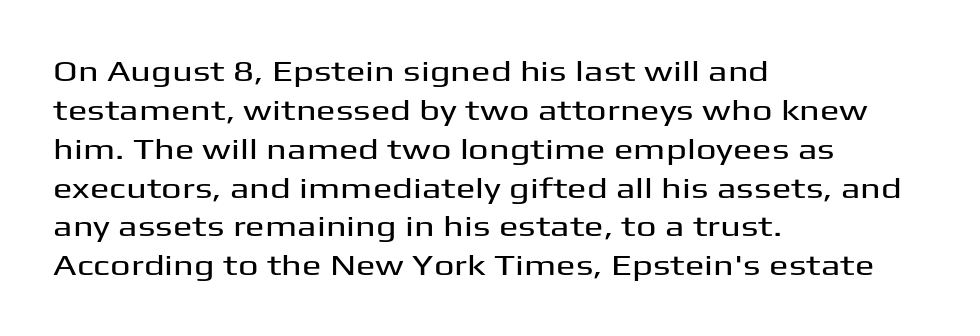
{"serif": "no", "italic": "no", "width": "wide", "stroke_contrast": "medium", "x_height": "medium", "monospaced": "no", "underline": "no", "align": "left", "line_spacing": "normal", "line_spacing_ratio": 1.34, "letter_spacing": "normal", "letter_spacing_em": 0.0, "glyph_px": 29}
